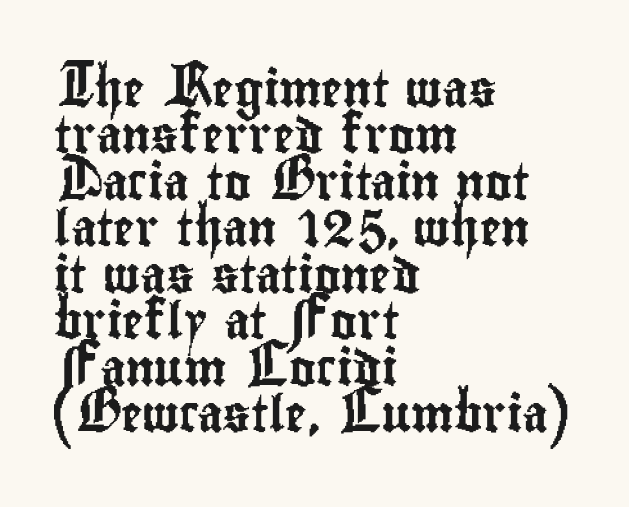
The image shows 36 px condensed sans-serif type, upright; set left-aligned, normal line spacing (1.29x), normal letter spacing, not underlined; low stroke contrast and a small x-height.
